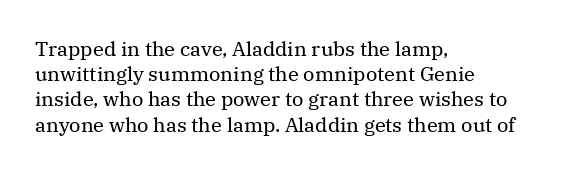
{"italic": "no", "bold": "no", "underline": "no", "align": "left", "line_spacing": "normal", "line_spacing_ratio": 1.26, "letter_spacing": "normal", "letter_spacing_em": 0.0, "glyph_px": 20}
